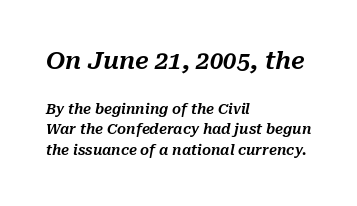
Q: Is the text italic (slanted)? A: Yes, it leans right by about 10 degrees.
Q: Is the text underlined? A: No.
Q: How is the paragraph aligned? A: Left-aligned.
Q: Is the spacing between letters normal or unusually wide? A: Normal.
Q: Is the spacing between lines tight, normal or loose? A: Normal.
Q: Which block of text is set in a larger size, the first (top) or the second (bottom)? A: The first (top) one.
